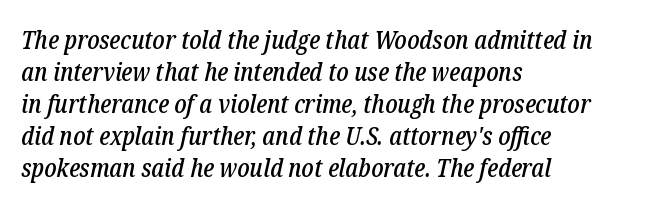
{"italic": "yes", "lean": "right", "slant_degrees": 12, "underline": "no", "align": "left", "line_spacing_ratio": 1.23, "letter_spacing": "normal", "letter_spacing_em": 0.0, "glyph_px": 26}
